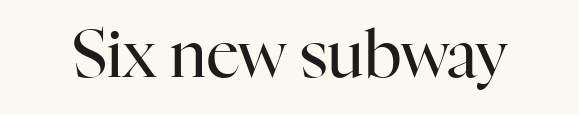
Q: Is the text bold? A: No.
Q: Is the text italic (slanted)? A: No, it is upright.
Q: Is the typeface a serif or a sans-serif typeface? A: Serif.
Q: Is the text underlined? A: No.
Q: Is the spacing between letters normal or unusually wide? A: Normal.
Q: Width (condensed, normal, or wide)? A: Normal.
Q: Stroke contrast? A: High.
Q: x-height? A: Medium.
Q: Monospaced? A: No.
